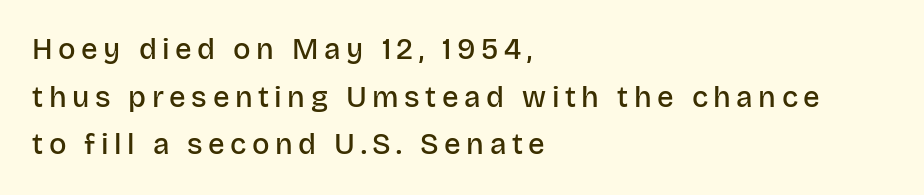
The image shows 29 px semibold sans-serif type, upright; set left-aligned, normal line spacing (1.64x), not underlined; low stroke contrast and a large x-height.
